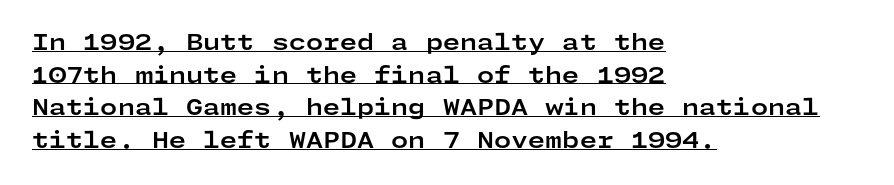
The glyphs are accompanied by a horizontal stroke just below them. Standard letterfit; no display-style spreading of the glyphs. The letters stand straight up with perfectly vertical stems. The lines sit at an ordinary, default distance from one another.
